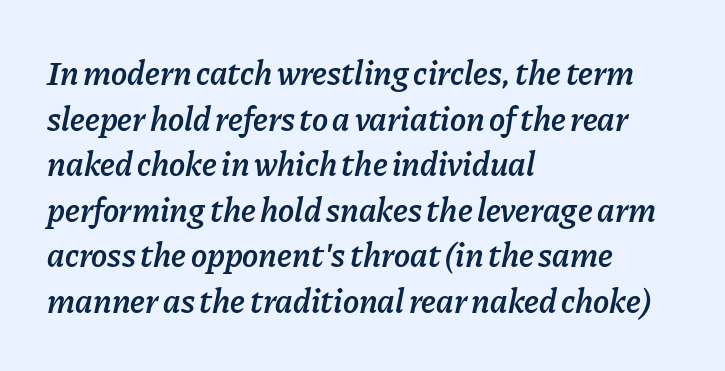
Glance below the letters and you will spot only blank space. Students, observe: this is what conventionally led text looks like. Strokes here are thickened, but only to semibold level. These lines are rendered in a variable-pitch font.
